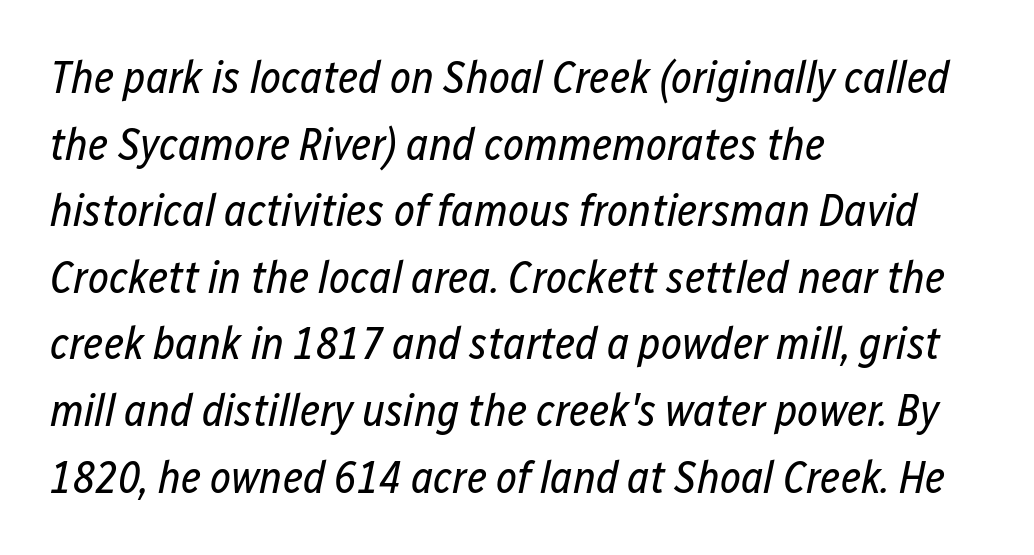
Tracking value appears to be zero — textbook default spacing. This is oblique type, the kind used for emphasis or titles. The leading is moderate, giving the passage an even texture. The rendering uses natural spacing where letterforms have individual widths. A clean baseline with only descenders dipping below it. The strokes are not fattened; the text isn't bold.
